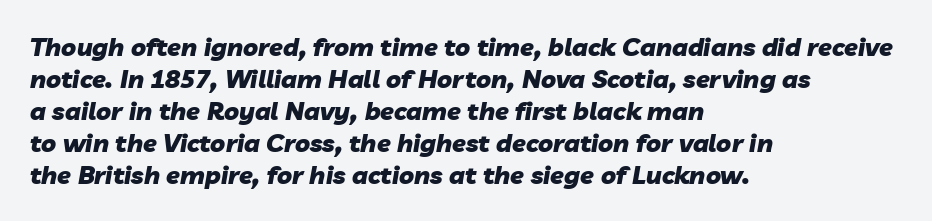
Rule under the text: the space is simply empty. The rendering keeps characters at their native spacing. The text carries the slant typical of an italic or oblique font. Reading down the column, the eye jumps a familiar distance to each next line.
